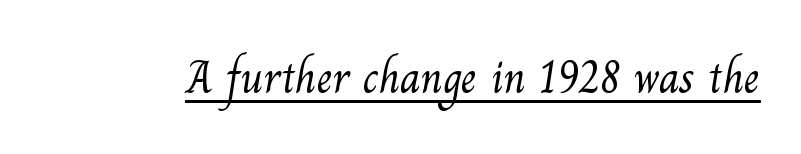
{"serif": "yes", "bold": "no", "weight": "light", "width": "normal", "stroke_contrast": "medium", "x_height": "small", "monospaced": "no", "underline": "yes", "letter_spacing": "normal", "letter_spacing_em": 0.0, "glyph_px": 46}
